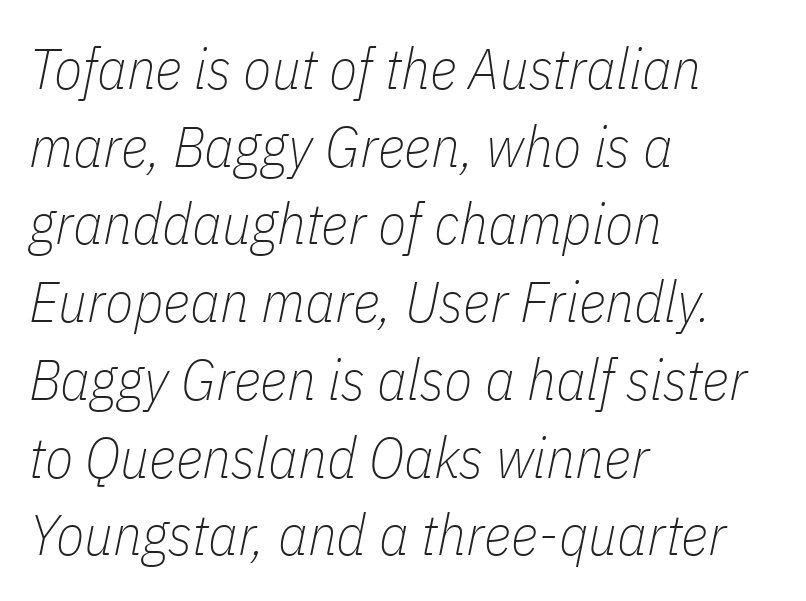
The image shows 58 px thin, condensed type, italic (leaning right); set left-aligned, normal line spacing (1.34x), normal letter spacing, not underlined; low stroke contrast and a medium x-height.
